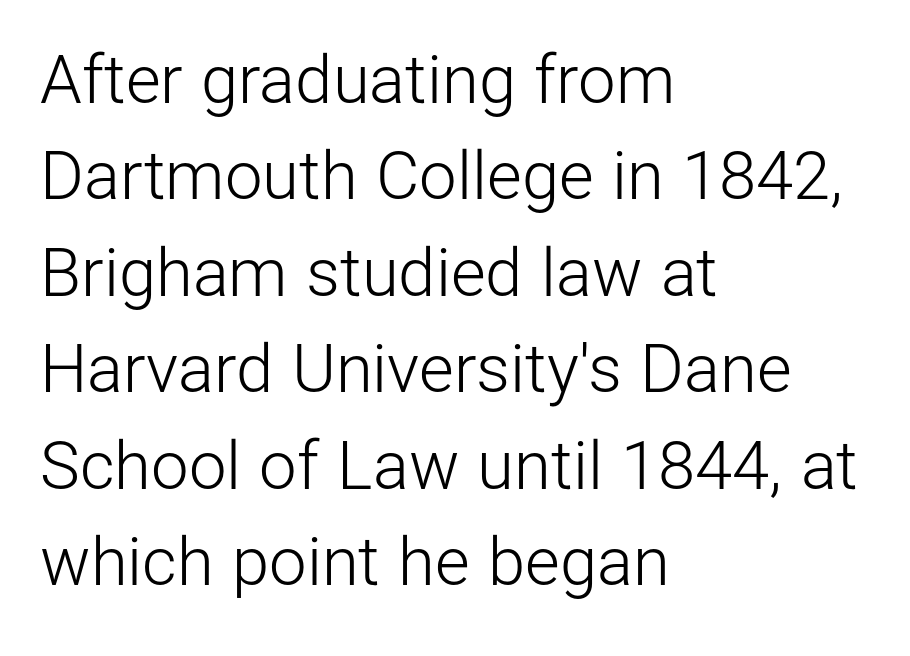
{"serif": "no", "italic": "no", "bold": "no", "weight": "light", "width": "normal", "stroke_contrast": "low", "x_height": "medium", "monospaced": "no", "underline": "no", "align": "left", "line_spacing": "normal", "line_spacing_ratio": 1.44, "letter_spacing": "normal", "letter_spacing_em": 0.0, "glyph_px": 67}
